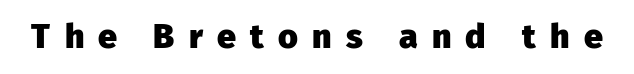
{"serif": "no", "italic": "no", "bold": "yes", "weight": "heavy", "width": "normal", "stroke_contrast": "low", "x_height": "medium", "monospaced": "no", "underline": "no", "letter_spacing": "wide", "letter_spacing_em": 0.42, "glyph_px": 34}
